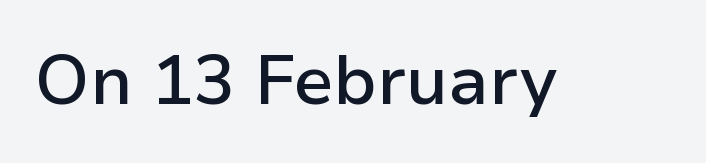
The image shows 69 px semibold sans-serif type, upright; set normal letter spacing, not underlined; low stroke contrast and a medium x-height.
